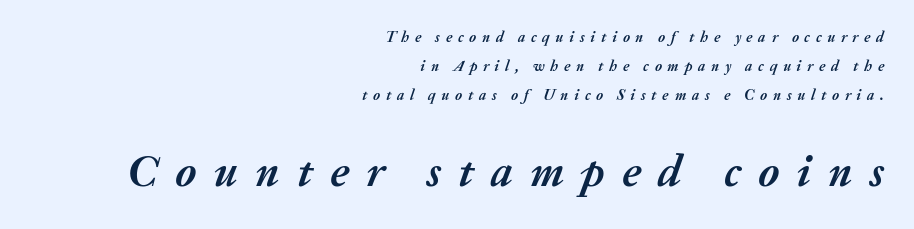
The image shows 45 px semibold type, italic (leaning right); set right-aligned, loose line spacing (1.92x), unusually wide letter spacing (+0.38 em), not underlined; the second (bottom) block is 3.0x larger; medium stroke contrast and a medium x-height.
